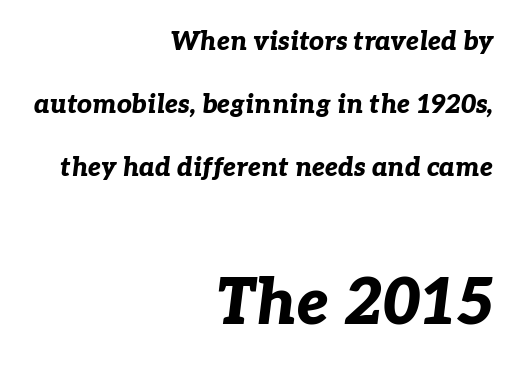
Here the designer chose a conventional face with non-uniform glyph widths. Students, note that the glyphs here touch the page at normal intervals. Short and long lines alike share a common ending point at right. Its strokes are broad and dark, the hallmark of bold type. Leading: increased. There's an unmistakable incline to the writing here.
